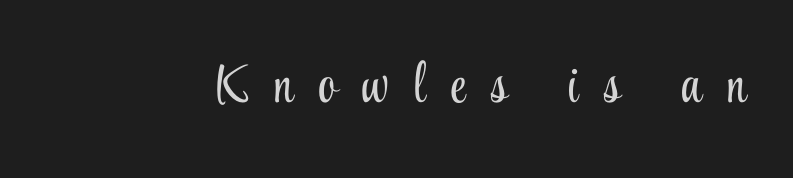
The image shows 55 px light, condensed serif type; set unusually wide letter spacing (+0.46 em), not underlined; low stroke contrast and a small x-height.
